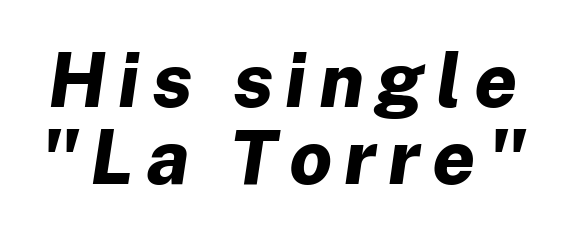
The image shows 76 px bold type, italic (leaning right); set tight line spacing (1.01x), not underlined; low stroke contrast and a medium x-height.
